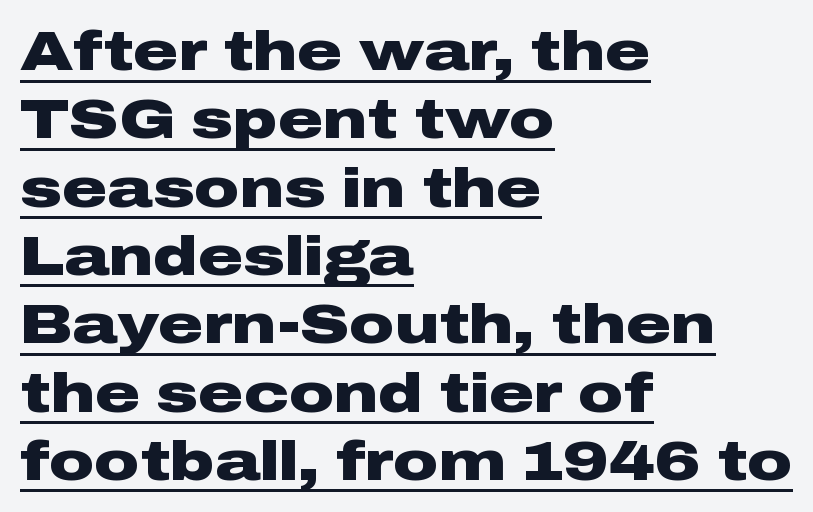
{"serif": "no", "italic": "no", "bold": "yes", "weight": "heavy", "width": "wide", "stroke_contrast": "low", "x_height": "medium", "monospaced": "no", "underline": "yes", "align": "left", "line_spacing_ratio": 1.22, "letter_spacing": "normal", "letter_spacing_em": 0.0, "glyph_px": 56}
